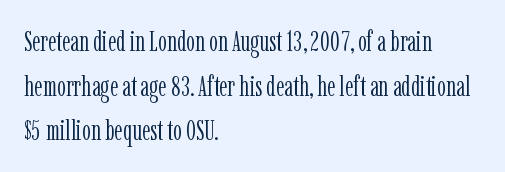
The image shows 28 px light, condensed serif type, upright; set left-aligned, normal line spacing (1.59x), normal letter spacing, not underlined; low stroke contrast and a medium x-height.
